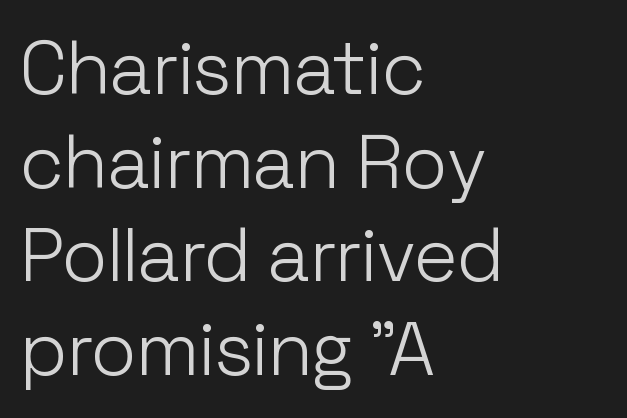
Grotesque or geometric, the face here clearly has no serifs. Is the stroke heavy? The answer is a plain regular-or-lighter. Glance below the letters and you will spot only blank space. Is the letter spacing exaggerated? No — it looks like the ordinary default. Students, observe: this is what conventionally led text looks like. The axis of the letterforms is exactly vertical.
